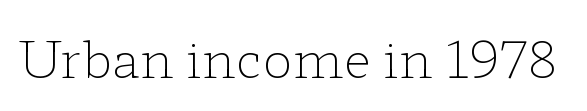
{"serif": "yes", "italic": "no", "bold": "no", "weight": "light", "width": "wide", "stroke_contrast": "low", "x_height": "medium", "monospaced": "no", "underline": "no", "letter_spacing": "normal", "letter_spacing_em": 0.0, "glyph_px": 51}
